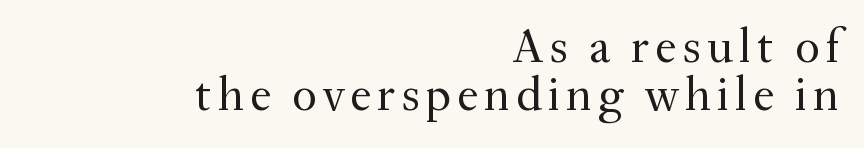
The paragraph shown leans on its right margin. Style check: upright. The typeface has the unassuming heft of standard copy or less. Each row of text sits above clean, open space. The type family on display is of the serif kind. Tightly led — the rows are bunched.
